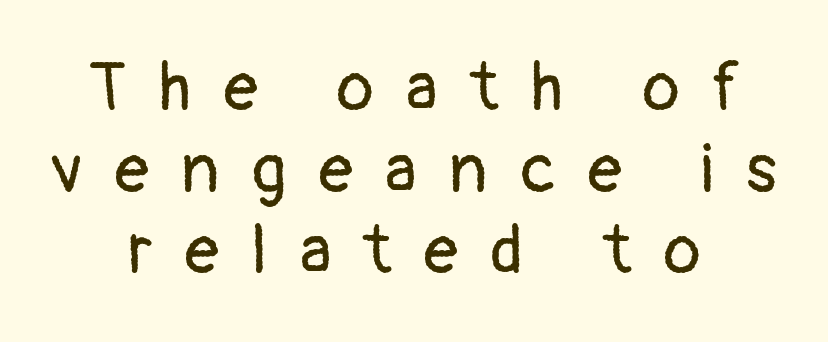
Do the characters align in a grid? No, the font is proportional. Descenders are the only things crossing below the line. The letterforms stand isolated, each surrounded by extra space. Typeset on center — no edge is straight. The typesetting does not lean heavy: it is not bold.
